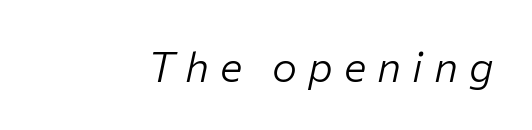
Q: Is the text bold? A: No.
Q: Is the text italic (slanted)? A: Yes, it leans right by about 12 degrees.
Q: Is the text underlined? A: No.
Q: Is the spacing between letters normal or unusually wide? A: Unusually wide.
Q: Width (condensed, normal, or wide)? A: Normal.
Q: Stroke contrast? A: Low.
Q: x-height? A: Medium.
Q: Monospaced? A: No.
